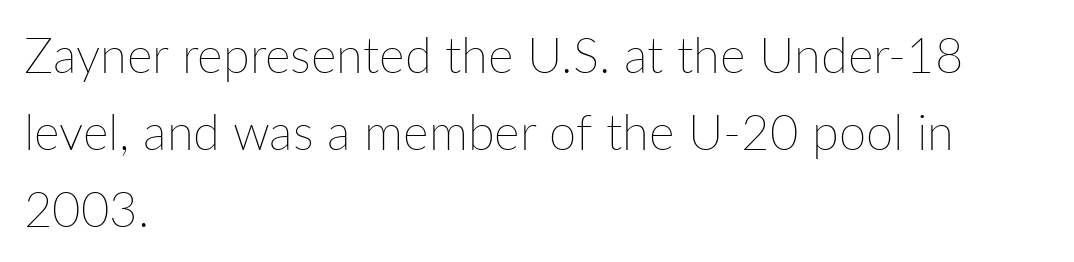
{"italic": "no", "bold": "no", "weight": "thin", "width": "normal", "stroke_contrast": "low", "x_height": "medium", "monospaced": "no", "underline": "no", "align": "left", "line_spacing": "normal", "line_spacing_ratio": 1.57, "letter_spacing": "normal", "letter_spacing_em": 0.0, "glyph_px": 49}
